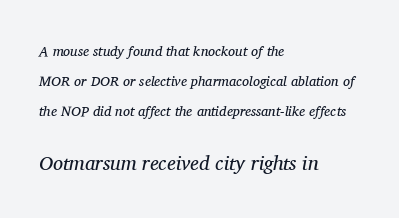
The image shows 20 px text type, italic (leaning right); set left-aligned, loose line spacing (2.16x), normal letter spacing, not underlined; the second (bottom) block is 1.43x larger.
